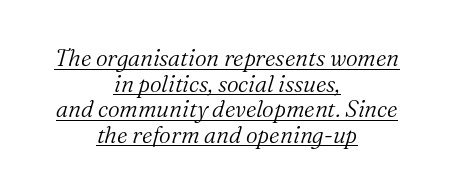
Q: Is the text bold? A: No.
Q: Is the text italic (slanted)? A: Yes, it leans right by about 16 degrees.
Q: Is the text underlined? A: Yes.
Q: How is the paragraph aligned? A: Centered.
Q: Is the spacing between letters normal or unusually wide? A: Normal.
Q: Is the spacing between lines tight, normal or loose? A: Tight.
